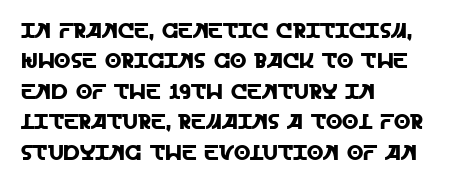
The image shows 21 px text type, upright; set left-aligned, normal line spacing (1.45x), normal letter spacing, not underlined.
